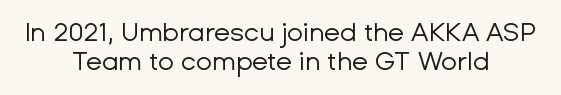
{"italic": "no", "bold": "no", "underline": "no", "align": "center", "line_spacing": "tight", "line_spacing_ratio": 1.12, "letter_spacing": "normal", "letter_spacing_em": 0.0, "glyph_px": 26}
